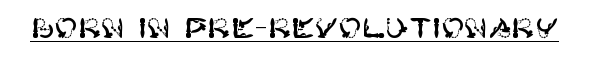
Q: Is the text italic (slanted)? A: No, it is upright.
Q: Is the typeface a serif or a sans-serif typeface? A: Sans-serif.
Q: Is the text underlined? A: Yes.
Q: Is the spacing between letters normal or unusually wide? A: Normal.
Q: Width (condensed, normal, or wide)? A: Normal.
Q: Stroke contrast? A: High.
Q: x-height? A: Large.
